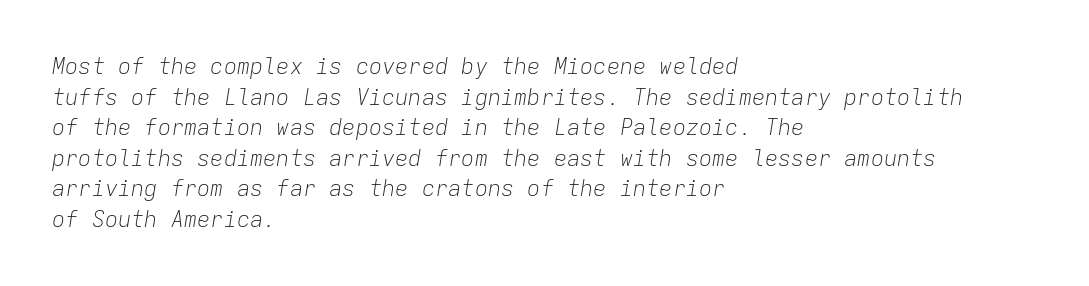
{"italic": "yes", "lean": "right", "slant_degrees": 9, "bold": "no", "underline": "no", "align": "left", "line_spacing": "normal", "line_spacing_ratio": 1.39, "letter_spacing": "normal", "letter_spacing_em": 0.0, "glyph_px": 22}
